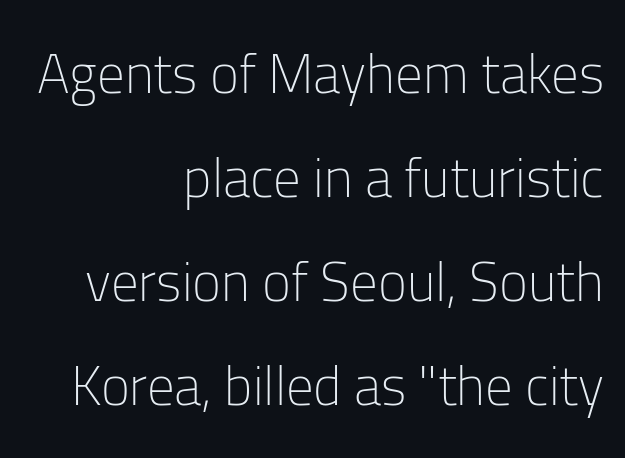
Q: Is the text bold? A: No.
Q: Is the text italic (slanted)? A: No, it is upright.
Q: Is the typeface a serif or a sans-serif typeface? A: Sans-serif.
Q: Is the text underlined? A: No.
Q: How is the paragraph aligned? A: Right-aligned.
Q: Is the spacing between letters normal or unusually wide? A: Normal.
Q: Width (condensed, normal, or wide)? A: Normal.
Q: Stroke contrast? A: Low.
Q: x-height? A: Medium.
Q: Monospaced? A: No.
